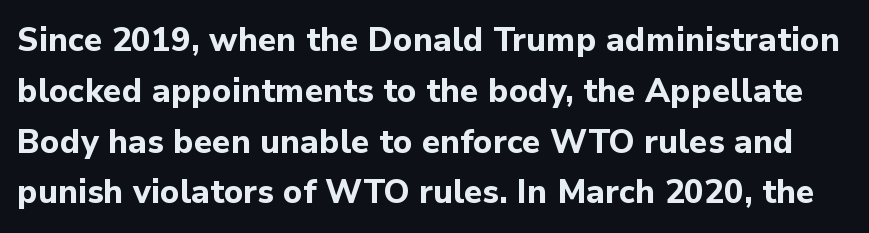
Look at the tracking — it's just the regular setting, nothing added. Examine the stroke ends and you'll find no serifs. A dark, heavy texture on the line: the type is bold. Here the designer chose a conventional face with non-uniform glyph widths. This sample keeps an unexceptional amount of space between lines. The axis of the letterforms is exactly vertical.
